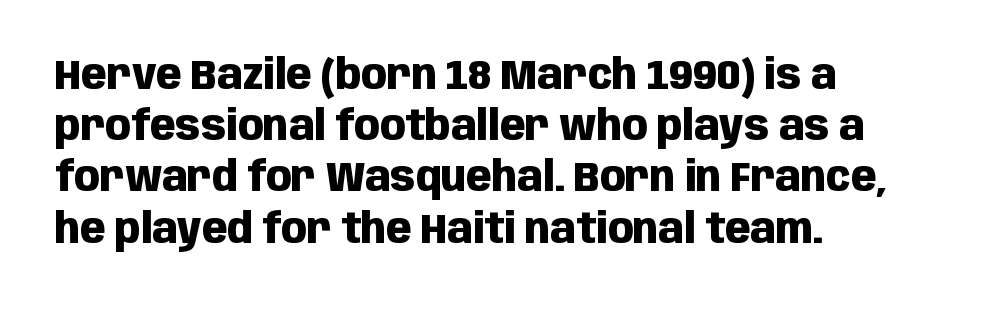
The type family on display is of the sans-serif kind. What weight is shown? A full bold with thick strokes. Ascenders rise straight up at ninety degrees. The paragraph has a hard left edge and a soft right edge. Words appear dense and cohesive because spacing is normal.
